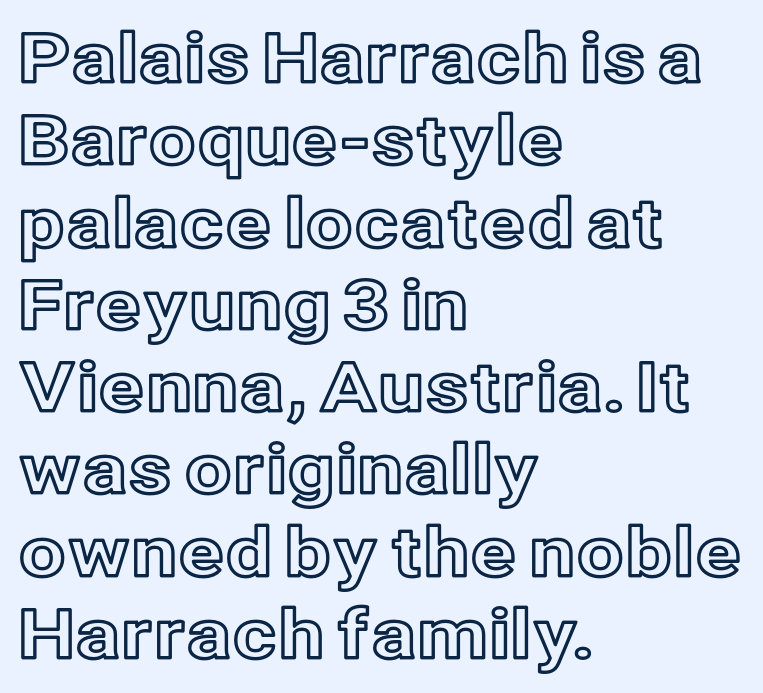
Only glyphs here, with clear space below each row. This rendering leaves character spacing at its baseline value. Each letter keeps its own natural width here, so spacing adapts to shape. Notice how the stems are strictly vertical — no italics here.
